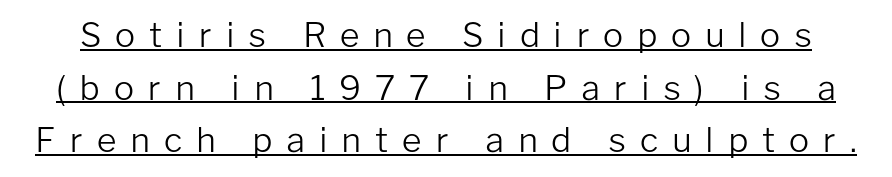
Q: Is the text bold? A: No.
Q: Is the text italic (slanted)? A: No, it is upright.
Q: Is the typeface a serif or a sans-serif typeface? A: Sans-serif.
Q: Is the text underlined? A: Yes.
Q: Is the spacing between letters normal or unusually wide? A: Unusually wide.
Q: Is the spacing between lines tight, normal or loose? A: Normal.
Q: Width (condensed, normal, or wide)? A: Normal.
Q: Stroke contrast? A: Low.
Q: x-height? A: Medium.
Q: Monospaced? A: No.
